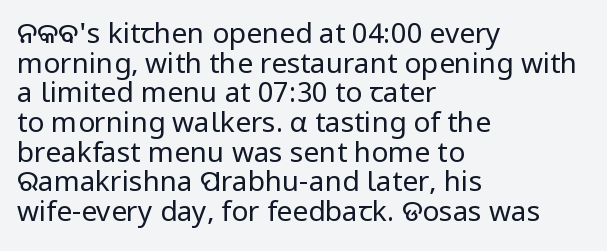
Words appear dense and cohesive because spacing is normal. Is the stroke heavy? The answer is a plain regular-or-lighter. No word sits above an underline. Reading down the column, the eye jumps only a short way to each next line. Each letter keeps its own natural width here, so spacing adapts to shape. You can tell it's not italic because the verticals are truly vertical.
